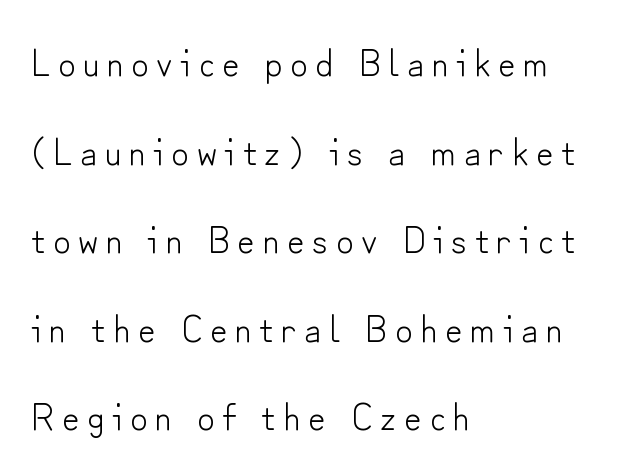
The image shows 38 px light sans-serif type, upright; set left-aligned, loose line spacing (2.33x), unusually wide letter spacing (+0.2 em), not underlined; low stroke contrast and a small x-height.
